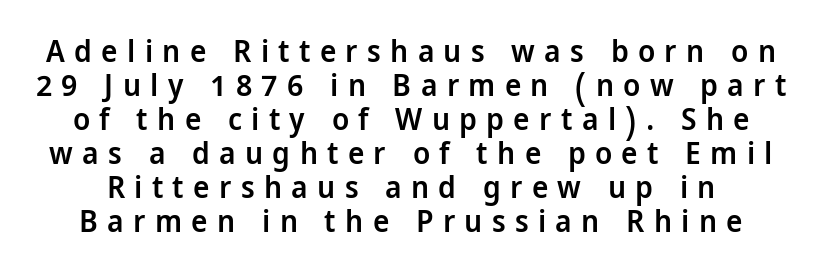
Q: Is the text bold? A: Semi-bold.
Q: Is the text italic (slanted)? A: No, it is upright.
Q: Is the typeface a serif or a sans-serif typeface? A: Sans-serif.
Q: Is the text underlined? A: No.
Q: Is the spacing between letters normal or unusually wide? A: Unusually wide.
Q: Is the spacing between lines tight, normal or loose? A: Tight.
Q: Width (condensed, normal, or wide)? A: Condensed.
Q: Stroke contrast? A: Low.
Q: x-height? A: Large.
Q: Monospaced? A: No.
